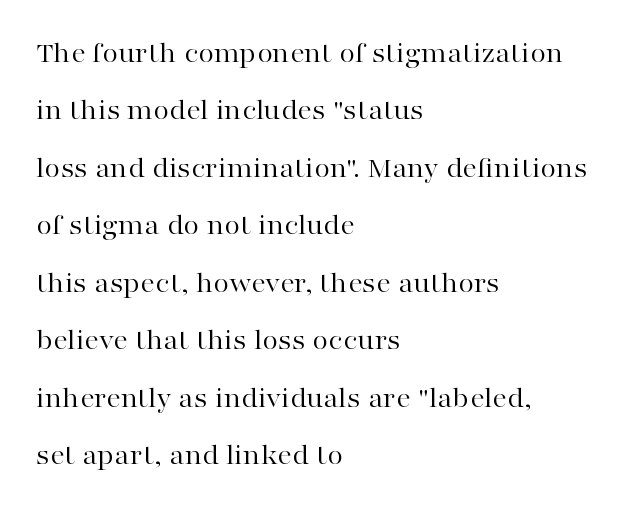
{"serif": "yes", "italic": "no", "bold": "no", "weight": "regular", "width": "wide", "stroke_contrast": "high", "x_height": "medium", "monospaced": "no", "underline": "no", "align": "left", "line_spacing": "loose", "line_spacing_ratio": 1.98, "letter_spacing": "normal", "letter_spacing_em": 0.0, "glyph_px": 29}
